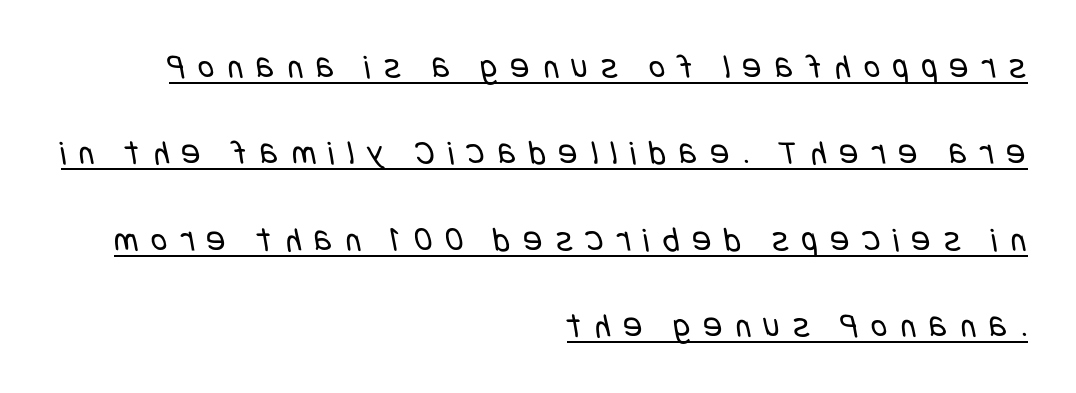
Q: Is the text bold? A: No.
Q: Is the typeface a serif or a sans-serif typeface? A: Sans-serif.
Q: Is the text underlined? A: Yes.
Q: How is the paragraph aligned? A: Right-aligned.
Q: Is the spacing between letters normal or unusually wide? A: Unusually wide.
Q: Is the spacing between lines tight, normal or loose? A: Loose.
Q: Width (condensed, normal, or wide)? A: Condensed.
Q: Stroke contrast? A: Low.
Q: x-height? A: Large.
